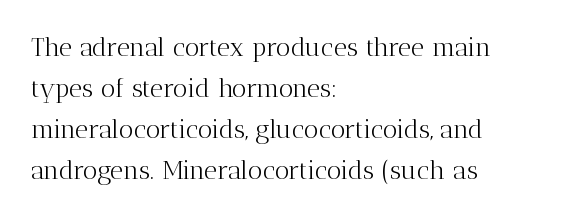
The image shows 26 px text type, upright; set left-aligned, normal line spacing (1.58x), normal letter spacing, not underlined.
